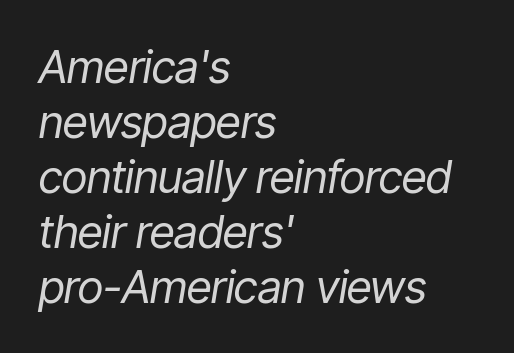
The image shows 45 px regular-weight, condensed type, italic (leaning right); set left-aligned, line spacing 1.22x, normal letter spacing, not underlined; low stroke contrast and a medium x-height.
